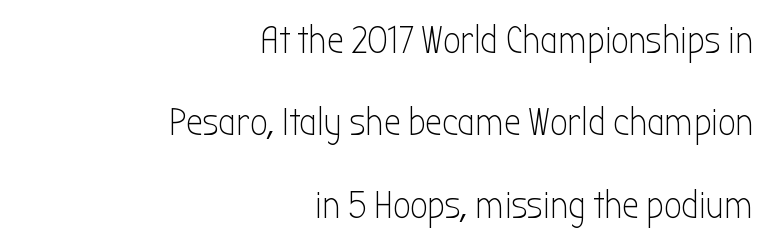
The image shows 38 px light, condensed sans-serif type, upright; set right-aligned, loose line spacing (2.17x), normal letter spacing, not underlined; low stroke contrast and a medium x-height.
